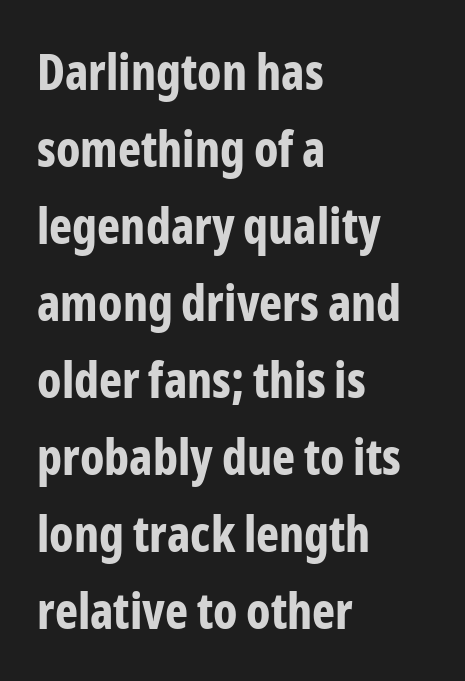
The image shows 49 px bold, condensed sans-serif type, upright; set left-aligned, normal line spacing (1.57x), normal letter spacing, not underlined; low stroke contrast and a medium x-height.
